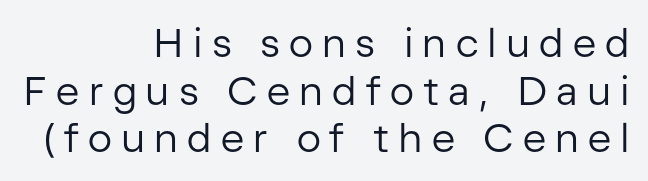
Q: Is the text bold? A: No.
Q: Is the text italic (slanted)? A: No, it is upright.
Q: Is the typeface a serif or a sans-serif typeface? A: Sans-serif.
Q: Is the text underlined? A: No.
Q: How is the paragraph aligned? A: Right-aligned.
Q: Is the spacing between letters normal or unusually wide? A: Unusually wide.
Q: Width (condensed, normal, or wide)? A: Normal.
Q: Stroke contrast? A: Low.
Q: x-height? A: Medium.
Q: Monospaced? A: No.
